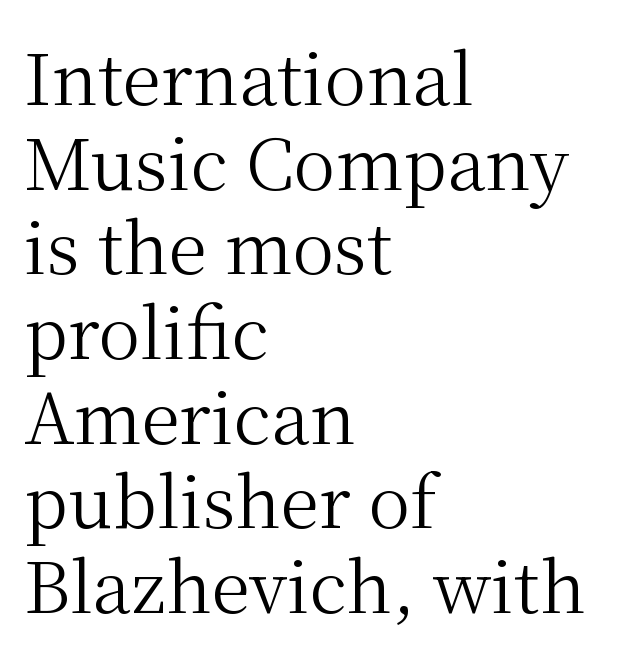
The image shows 70 px regular-weight serif type, upright; set left-aligned, line spacing 1.21x, normal letter spacing, not underlined; medium stroke contrast and a medium x-height.
